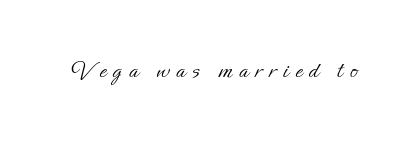
The image shows 26 px text type; set unusually wide letter spacing (+0.26 em), not underlined.
